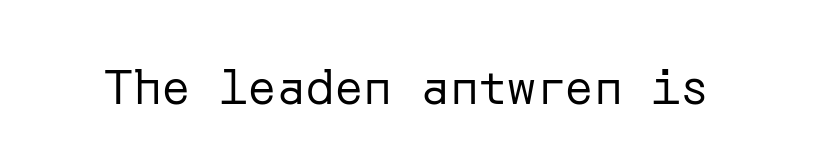
The letters carry no serifs — their stems end cleanly without finishing strokes. This is roman type, the default non-slanted kind. Nothing unusual about the tracking: characters are spaced as the font intends. The strokes are not fattened; the text isn't bold. Check under the words: just untouched page.
